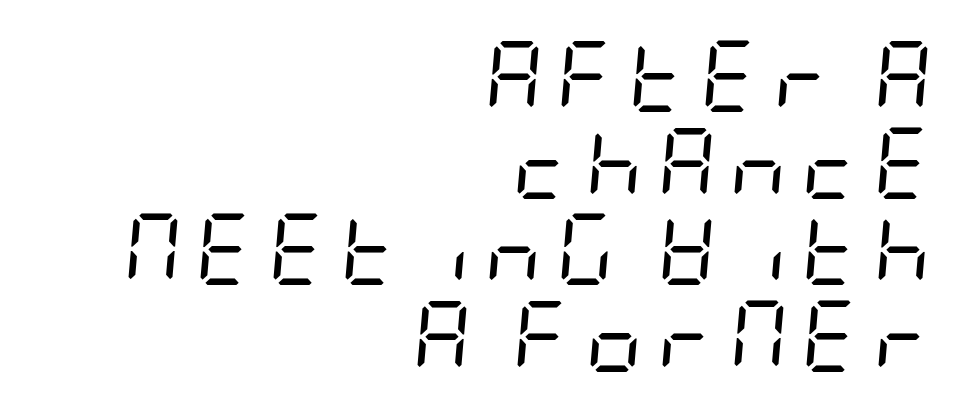
Each line ends at the same right margin while the left side varies. Counters stay open thanks to moderate or lighter strokes. Lines of text with bare space underneath. Each word looks stretched out because of the extra space between its letters. Yep, that's italic — everything's leaning.
